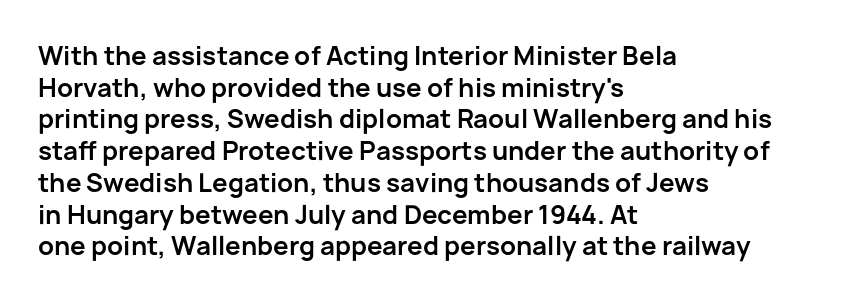
Q: Is the text bold? A: Yes.
Q: Is the text italic (slanted)? A: No, it is upright.
Q: Is the text underlined? A: No.
Q: How is the paragraph aligned? A: Left-aligned.
Q: Is the spacing between letters normal or unusually wide? A: Normal.
Q: Is the spacing between lines tight, normal or loose? A: Normal.
